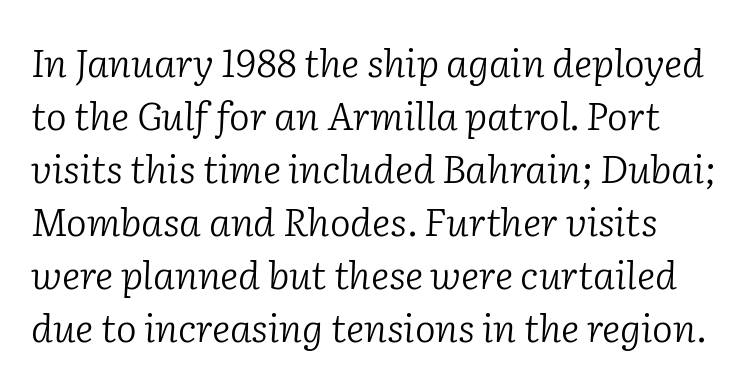
The image shows 39 px light serif type, italic (leaning right); set normal line spacing (1.36x), normal letter spacing, not underlined; low stroke contrast and a medium x-height.
